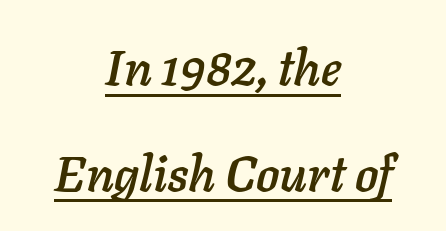
Nothing unusual about the tracking: characters are spaced as the font intends. In terms of leading, this rendering errs on the spacious side. These lines are rendered in a variable-pitch font. Centered paragraph, ragged on both sides. Yep, that's italic — everything's leaning.
